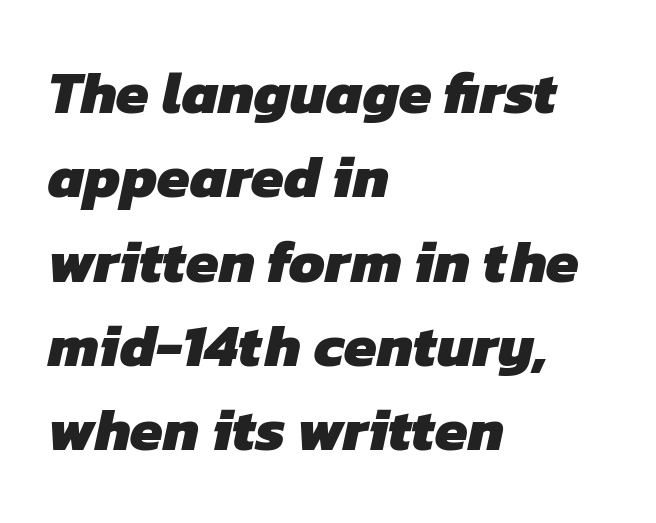
The image shows 59 px heavy sans-serif type; set left-aligned, normal line spacing (1.43x), normal letter spacing, not underlined; low stroke contrast and a medium x-height.
